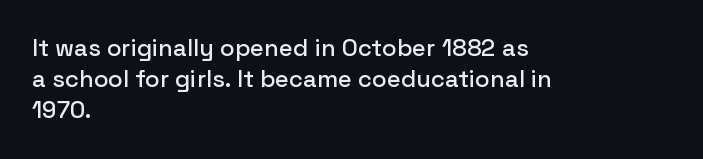
The image shows 24 px text type, upright; set left-aligned, normal line spacing (1.3x), normal letter spacing, not underlined.
